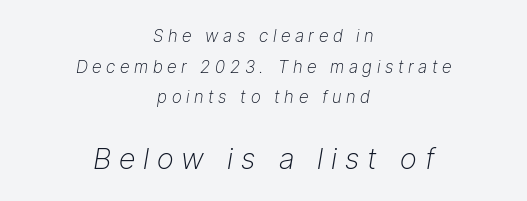
This layout puts the modest block above and the oversized block below. Glyph-to-glyph distance is far greater than everyday printed text. The rendering applies a slant to the glyphs. Bare-footed words on every line. Do the characters align in a grid? No, the font is proportional.
